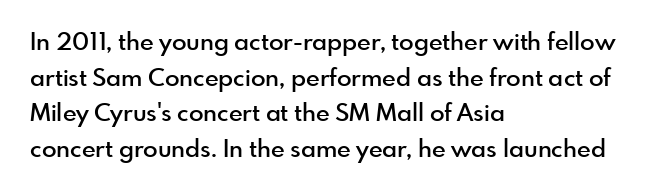
The image shows 24 px text type, upright; set left-aligned, normal line spacing (1.48x), normal letter spacing, not underlined.
